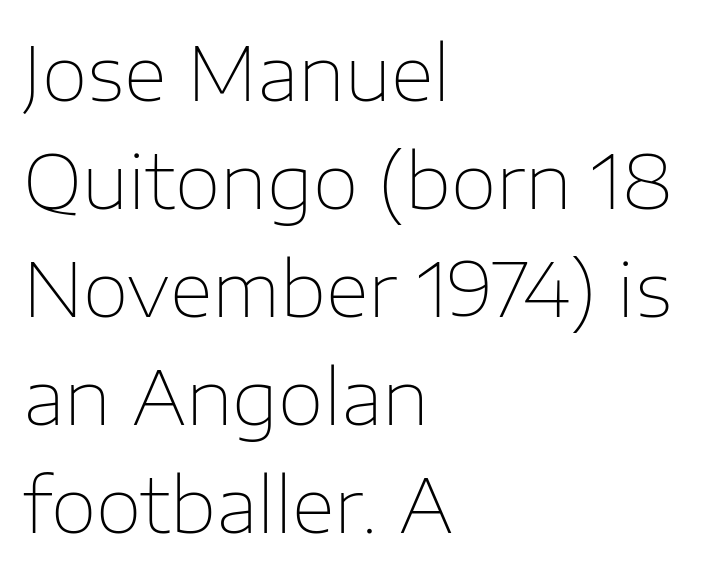
{"serif": "no", "italic": "no", "bold": "no", "weight": "thin", "width": "normal", "stroke_contrast": "low", "x_height": "medium", "monospaced": "no", "underline": "no", "align": "left", "line_spacing": "normal", "line_spacing_ratio": 1.44, "letter_spacing": "normal", "letter_spacing_em": 0.0, "glyph_px": 75}
